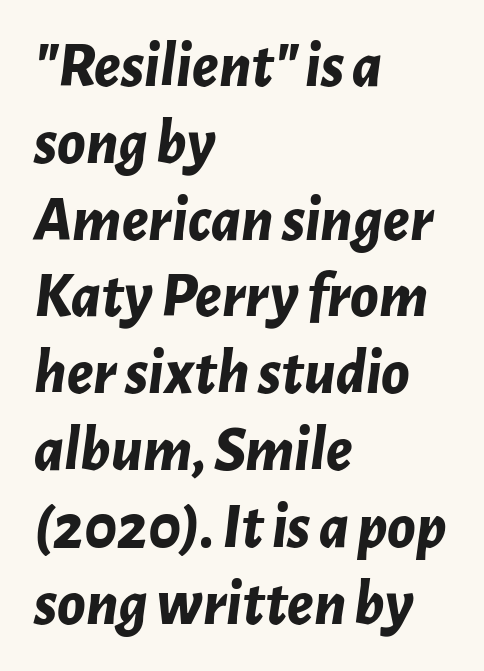
{"italic": "yes", "lean": "right", "slant_degrees": 7, "bold": "yes", "weight": "bold", "width": "normal", "stroke_contrast": "low", "x_height": "medium", "monospaced": "no", "underline": "no", "align": "left", "line_spacing_ratio": 1.2, "letter_spacing": "normal", "letter_spacing_em": 0.0, "glyph_px": 64}
